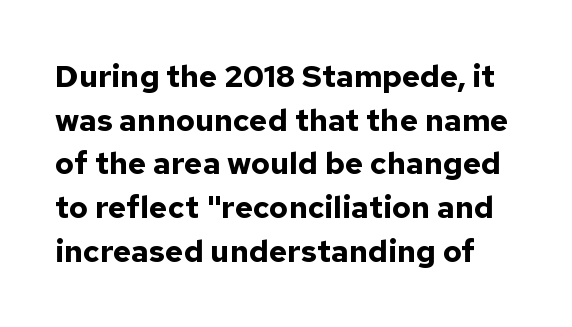
Character widths vary here, with narrow letters taking less room than wide ones. Standard letterfit; no display-style spreading of the glyphs. Style check: upright. The passage shown is typeset with a sans-serif family. Evenly set lines give the paragraph a standard silhouette.
